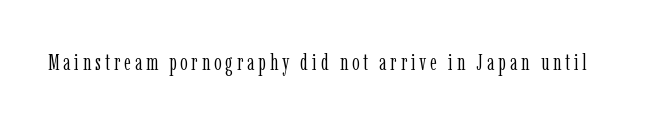
{"italic": "no", "bold": "no", "underline": "no", "glyph_px": 23}
